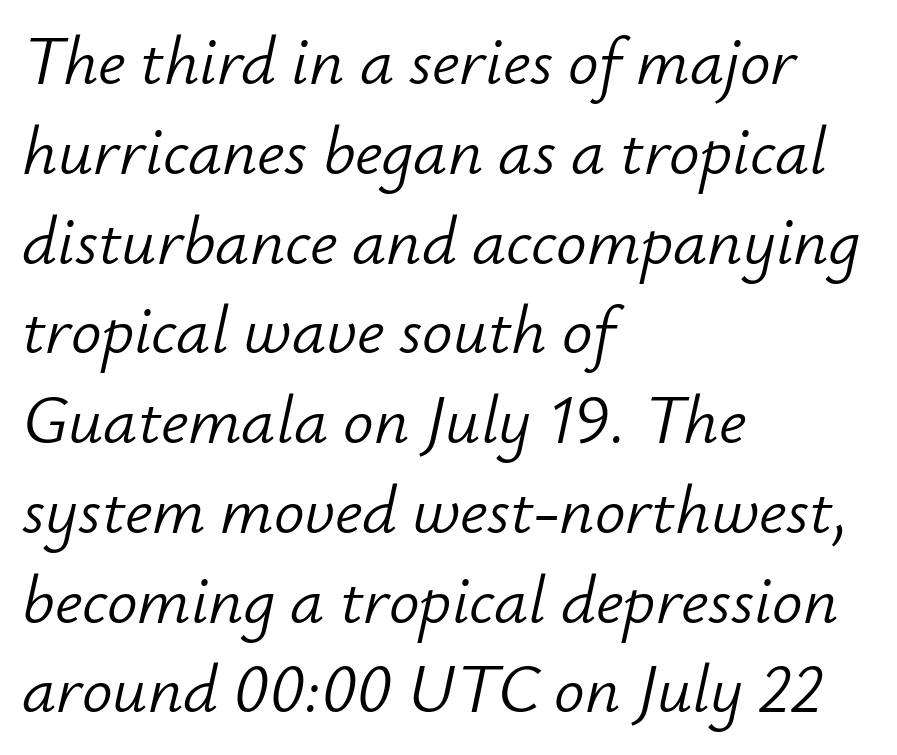
The strokes carry an ordinary text weight at most. Caption: standard tracking, unaltered. Each new line begins a customary step beneath the previous one. Decoration check: the copy has no underline. Posture: slanted.
